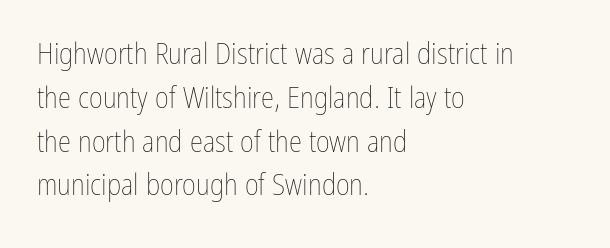
Q: Is the text bold? A: No.
Q: Is the text italic (slanted)? A: No, it is upright.
Q: Is the text underlined? A: No.
Q: How is the paragraph aligned? A: Left-aligned.
Q: Is the spacing between letters normal or unusually wide? A: Normal.
Q: Is the spacing between lines tight, normal or loose? A: Normal.
Q: Width (condensed, normal, or wide)? A: Condensed.
Q: Stroke contrast? A: Low.
Q: x-height? A: Medium.
Q: Monospaced? A: No.
